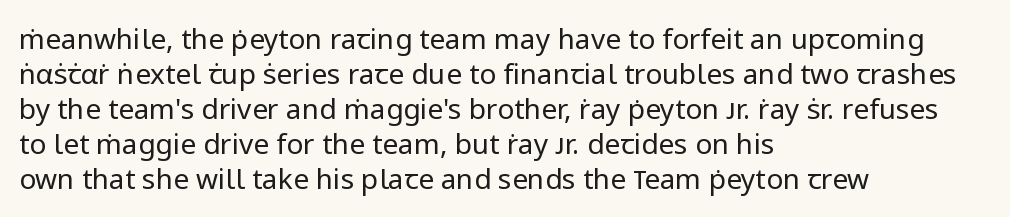
The image shows 28 px regular-weight sans-serif type, upright; set left-aligned, normal line spacing (1.25x), normal letter spacing, not underlined; low stroke contrast and a medium x-height.
